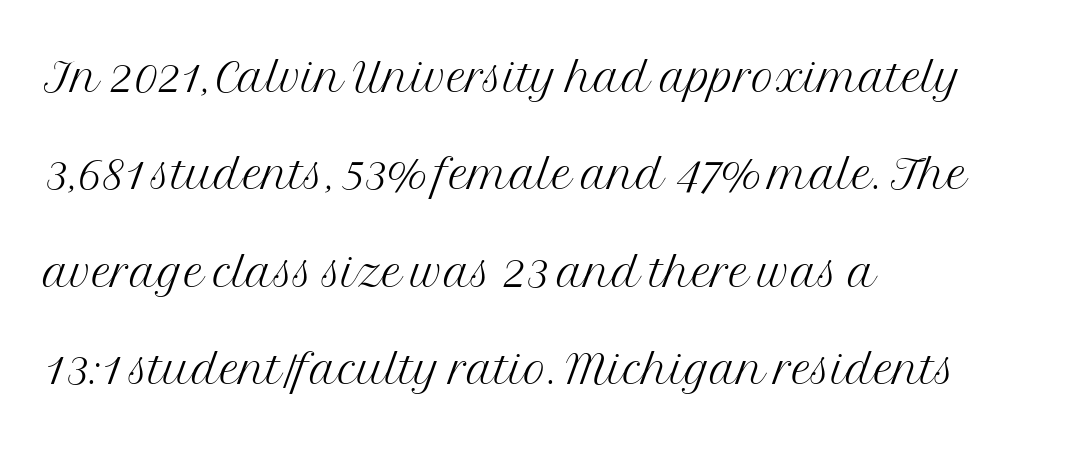
{"serif": "yes", "bold": "no", "weight": "light", "width": "normal", "stroke_contrast": "medium", "x_height": "medium", "monospaced": "no", "underline": "no", "align": "left", "line_spacing": "normal", "line_spacing_ratio": 1.57, "letter_spacing": "normal", "letter_spacing_em": 0.0, "glyph_px": 62}
